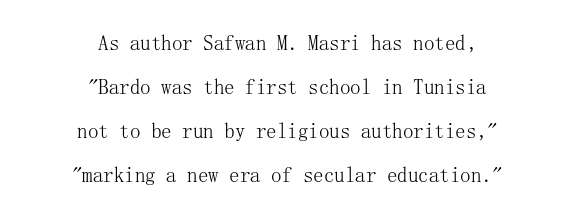
Q: Is the text bold? A: No.
Q: Is the text italic (slanted)? A: No, it is upright.
Q: Is the text underlined? A: No.
Q: How is the paragraph aligned? A: Centered.
Q: Is the spacing between letters normal or unusually wide? A: Normal.
Q: Is the spacing between lines tight, normal or loose? A: Loose.
